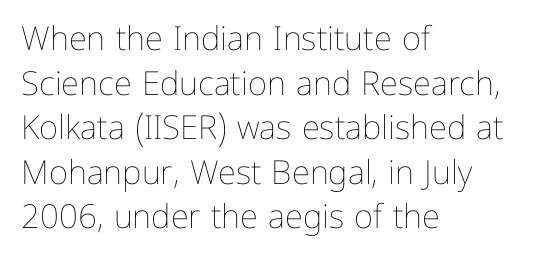
These glyphs show unthickened strokes, regular width or finer. Posture: upright roman. Which margin do the lines hug? The left one — the right edge is uneven. Each letter keeps its own natural width here, so spacing adapts to shape. This sample keeps an unexceptional amount of space between lines. The space beneath each line is pristine and unruled.
